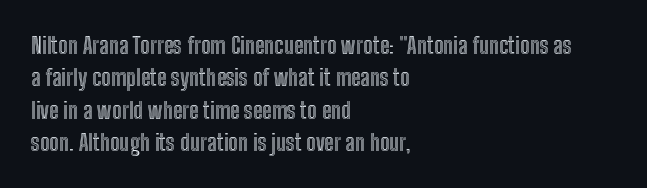
The image shows 23 px text type, upright; set left-aligned, normal line spacing (1.41x), normal letter spacing, not underlined.
